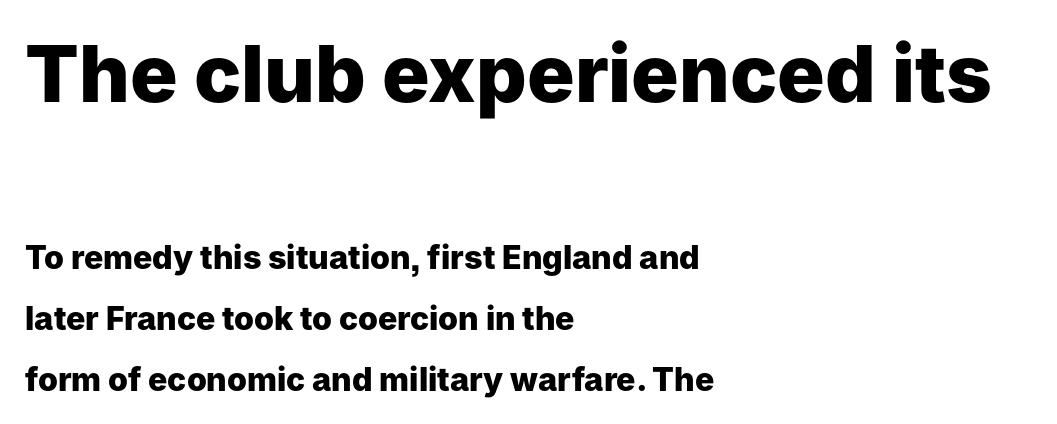
Q: Is the text bold? A: Yes.
Q: Is the text italic (slanted)? A: No, it is upright.
Q: Is the typeface a serif or a sans-serif typeface? A: Sans-serif.
Q: Is the text underlined? A: No.
Q: How is the paragraph aligned? A: Left-aligned.
Q: Is the spacing between letters normal or unusually wide? A: Normal.
Q: Is the spacing between lines tight, normal or loose? A: Loose.
Q: Which block of text is set in a larger size, the first (top) or the second (bottom)? A: The first (top) one.
Q: Width (condensed, normal, or wide)? A: Normal.
Q: Stroke contrast? A: Low.
Q: x-height? A: Medium.
Q: Monospaced? A: No.
